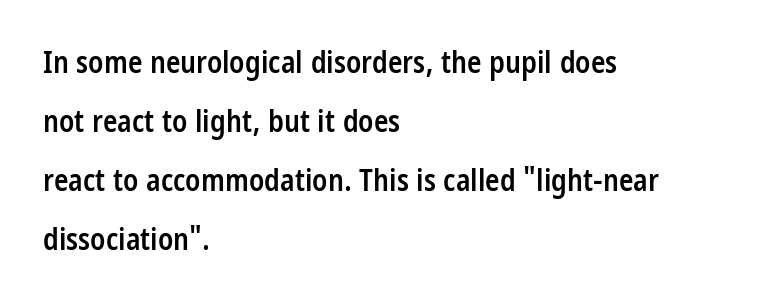
The image shows 30 px semibold, condensed sans-serif type, upright; set left-aligned, loose line spacing (1.97x), normal letter spacing, not underlined; low stroke contrast and a large x-height.
